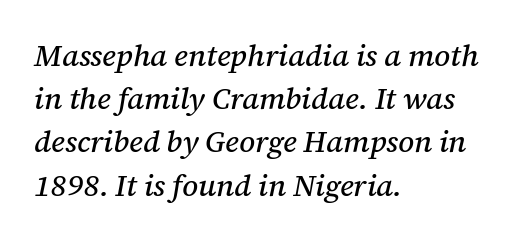
Each row of text sits above clean, open space. It's the slanting kind of type. Here the glyphs are tracked normally, forming tight word shapes. How would I describe the line gaps? Plain and ordinary. Looks like regular typesetting: each glyph gets only the width it needs.
